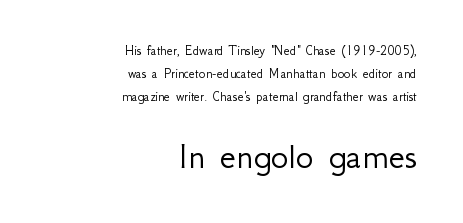
Q: Is the text bold? A: No.
Q: Is the text italic (slanted)? A: No, it is upright.
Q: Is the typeface a serif or a sans-serif typeface? A: Sans-serif.
Q: Is the text underlined? A: No.
Q: How is the paragraph aligned? A: Right-aligned.
Q: Is the spacing between letters normal or unusually wide? A: Normal.
Q: Is the spacing between lines tight, normal or loose? A: Normal.
Q: Which block of text is set in a larger size, the first (top) or the second (bottom)? A: The second (bottom) one.
Q: Width (condensed, normal, or wide)? A: Normal.
Q: Stroke contrast? A: Low.
Q: x-height? A: Small.
Q: Monospaced? A: No.
